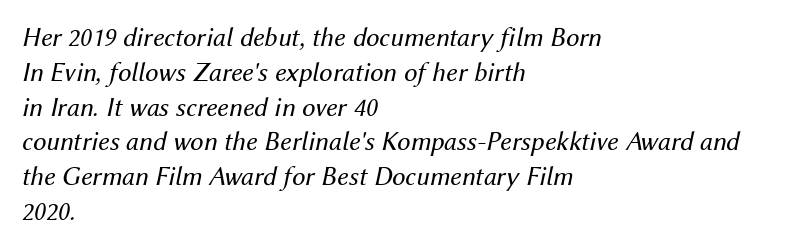
Characters are canted at an angle relative to the baseline's perpendicular. The lines in this sample share a left origin and differ only in where they stop. The letterforms sit shoulder to shoulder at normal distance. The weight would be labelled regular, book, light, or lighter still.
